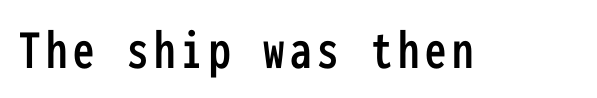
{"serif": "no", "italic": "no", "width": "condensed", "stroke_contrast": "low", "x_height": "medium", "monospaced": "yes", "underline": "no", "glyph_px": 57}
